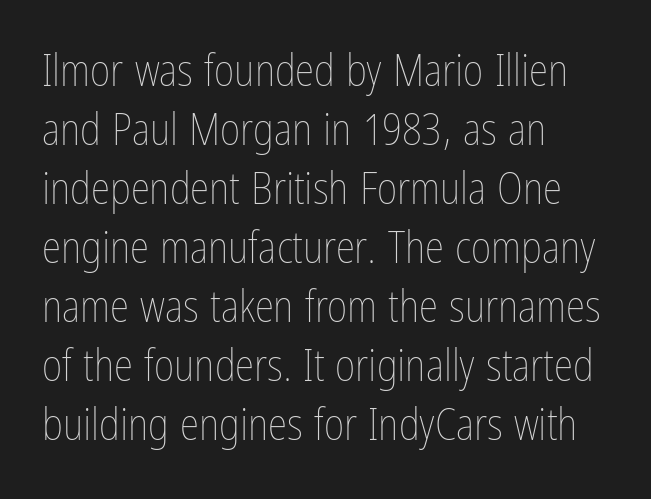
Q: Is the text bold? A: No.
Q: Is the text italic (slanted)? A: No, it is upright.
Q: Is the text underlined? A: No.
Q: How is the paragraph aligned? A: Left-aligned.
Q: Is the spacing between letters normal or unusually wide? A: Normal.
Q: Is the spacing between lines tight, normal or loose? A: Normal.
Q: Width (condensed, normal, or wide)? A: Condensed.
Q: Stroke contrast? A: Low.
Q: x-height? A: Medium.
Q: Monospaced? A: No.
